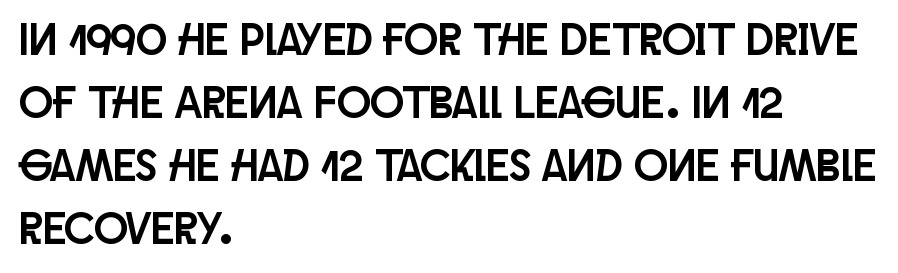
The image shows 45 px condensed sans-serif type, upright; set left-aligned, normal line spacing (1.4x), normal letter spacing, not underlined; low stroke contrast and a large x-height.
